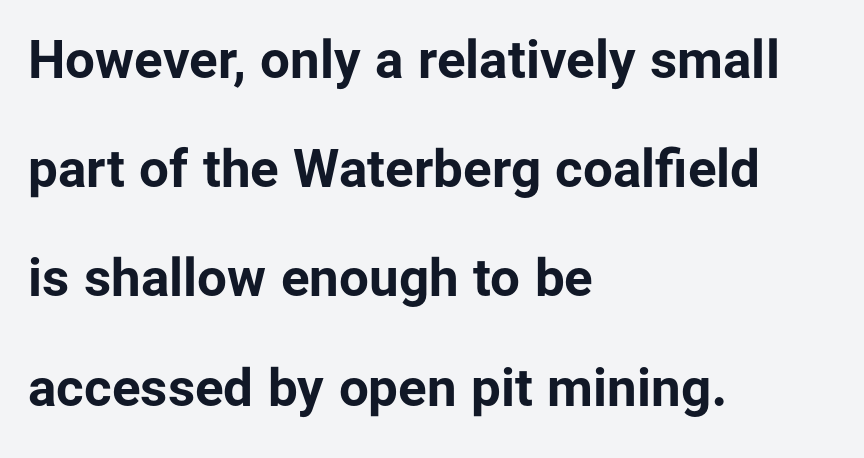
Q: Is the text bold? A: Yes.
Q: Is the text italic (slanted)? A: No, it is upright.
Q: Is the typeface a serif or a sans-serif typeface? A: Sans-serif.
Q: Is the text underlined? A: No.
Q: How is the paragraph aligned? A: Left-aligned.
Q: Is the spacing between letters normal or unusually wide? A: Normal.
Q: Is the spacing between lines tight, normal or loose? A: Loose.
Q: Width (condensed, normal, or wide)? A: Normal.
Q: Stroke contrast? A: Low.
Q: x-height? A: Medium.
Q: Monospaced? A: No.
